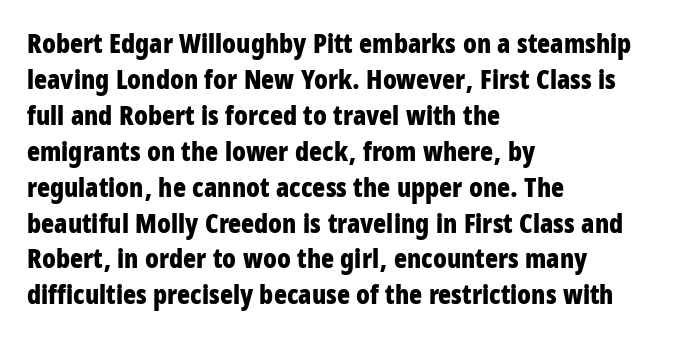
{"italic": "no", "bold": "yes", "underline": "no", "align": "left", "line_spacing": "normal", "line_spacing_ratio": 1.33, "letter_spacing": "normal", "letter_spacing_em": 0.0, "glyph_px": 27}
